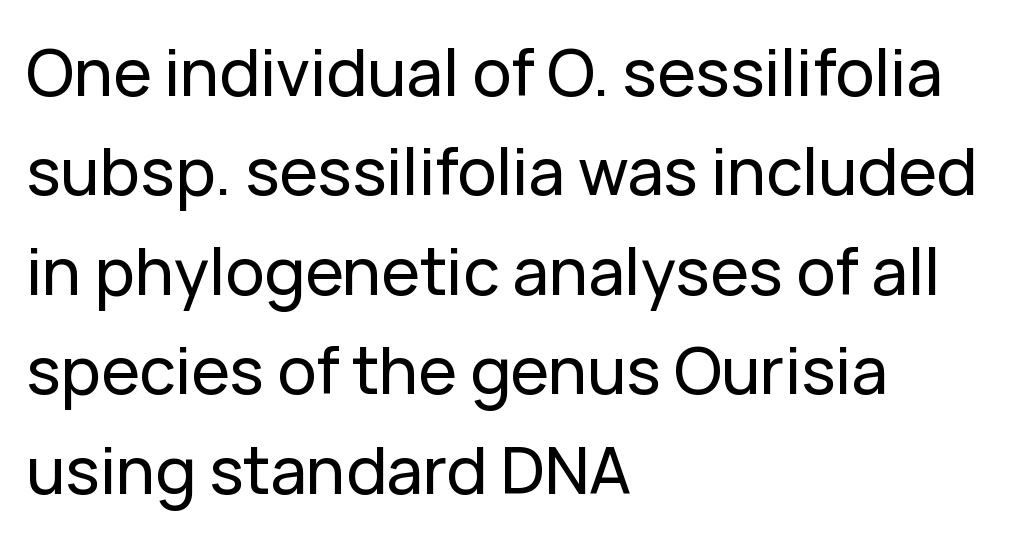
{"serif": "no", "italic": "no", "width": "normal", "stroke_contrast": "low", "x_height": "medium", "monospaced": "no", "underline": "no", "align": "left", "line_spacing": "normal", "line_spacing_ratio": 1.53, "letter_spacing": "normal", "letter_spacing_em": 0.0, "glyph_px": 65}
